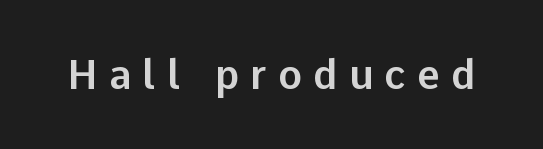
Glyph-to-glyph distance is far greater than everyday printed text. Is this a fixed-width face? No — the glyphs have proportional, varying widths. The gap between lines stays unmarked. Every character sits straight up, as roman type does.
